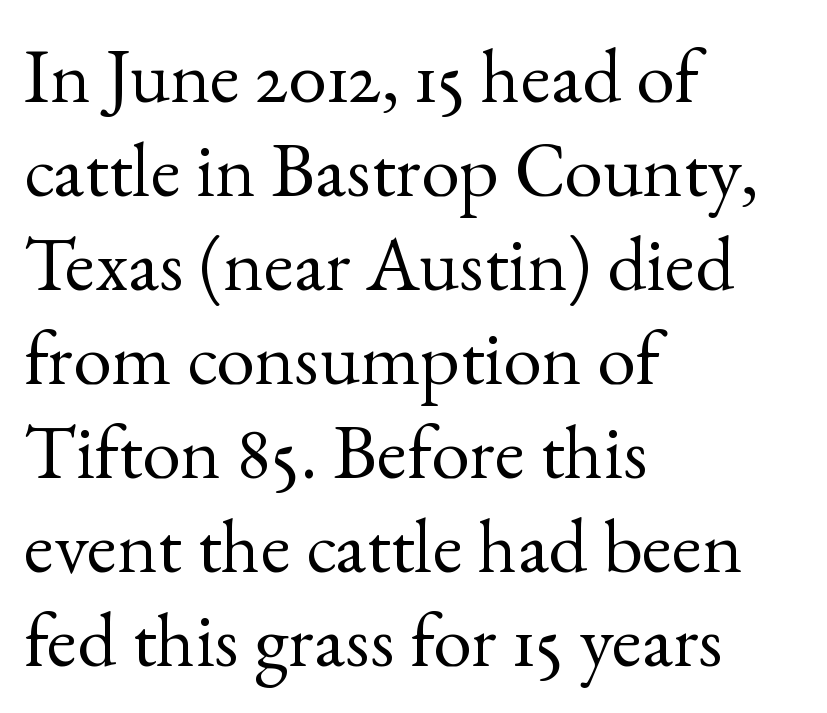
{"serif": "yes", "italic": "no", "bold": "no", "weight": "regular", "width": "normal", "x_height": "small", "monospaced": "no", "underline": "no", "align": "left", "line_spacing_ratio": 1.22, "letter_spacing": "normal", "letter_spacing_em": 0.0, "glyph_px": 77}
